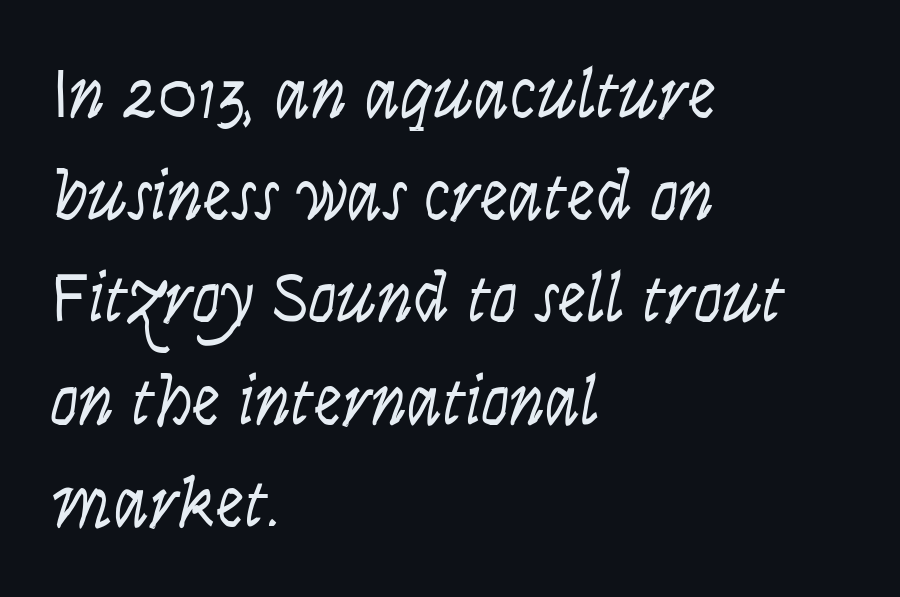
Each letter keeps its own natural width here, so spacing adapts to shape. Horizontal bands of white between lines are of average thickness. The type is set solid horizontally, with unmodified tracking. Descender tails drop into unmarked territory. Compared with a typical body face, this is equally light or lighter still. Teacher's note: observe the even left margin — that is flush-left alignment.
